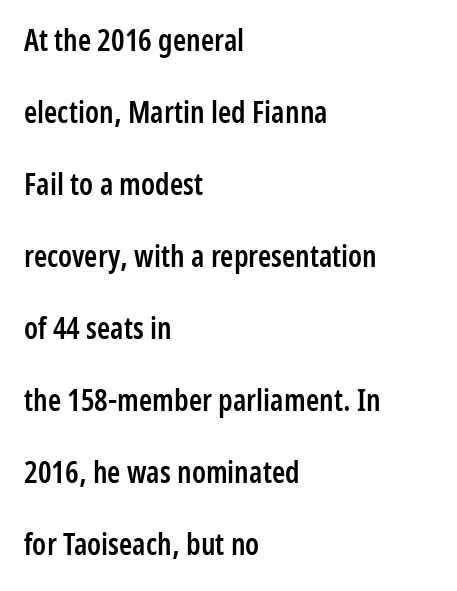
Short note: letters normally spaced. Each new line begins a long way beneath the previous one. Notice how the passage keeps a crisp vertical edge on the left only. The text was rendered using a sans face with plain stroke endings. A typesetter would mark this as roman, not italic. A clean baseline with only descenders dipping below it.
